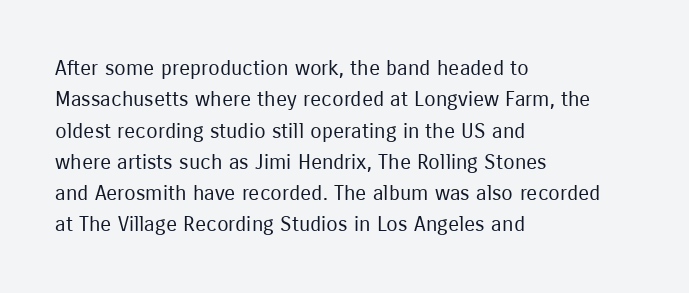
The image shows 21 px text type, upright; set left-aligned, normal line spacing (1.49x), normal letter spacing, not underlined.
